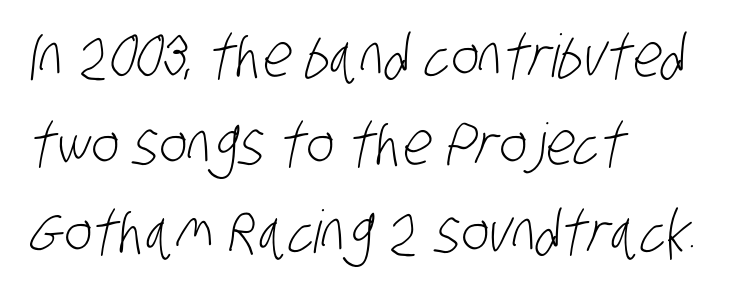
The image shows 59 px light, condensed sans-serif type; set left-aligned, normal line spacing (1.49x), normal letter spacing, not underlined; low stroke contrast and a large x-height.
